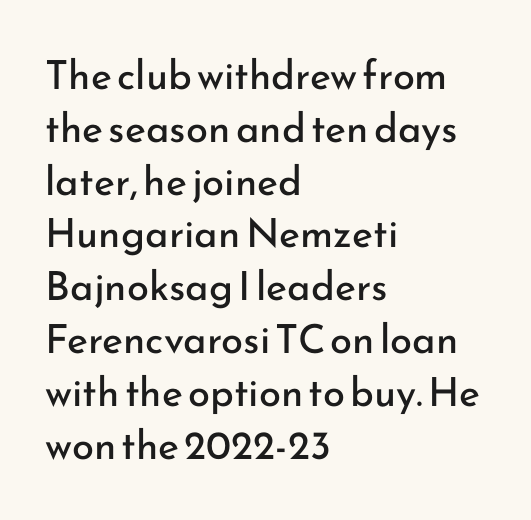
The lettering stays uniformly vertical, giving the passage a roman look. The text was rendered using a sans face with plain stroke endings. Looks like regular typesetting: each glyph gets only the width it needs. Successive baselines arrive at the customary interval.
